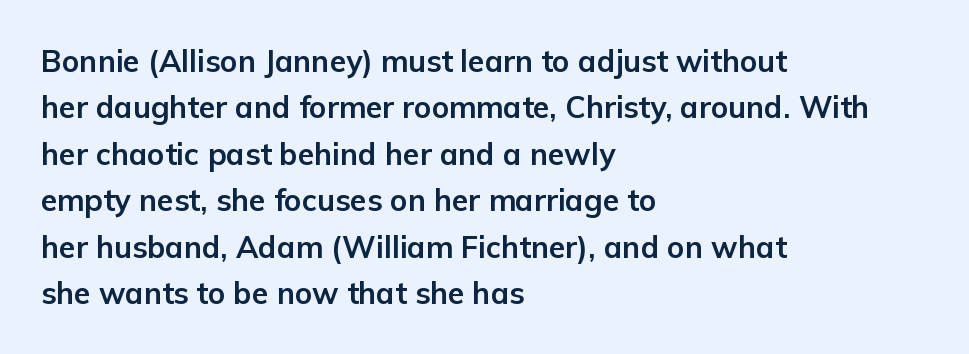
Underline: absent. Heavy, bold letterforms. The text was rendered using a sans face with plain stroke endings. The gaps between neighbouring characters are ordinary and unremarkable. The face used here is proportionally spaced, like ordinary book or web type. Ascenders rise straight up at ninety degrees.
